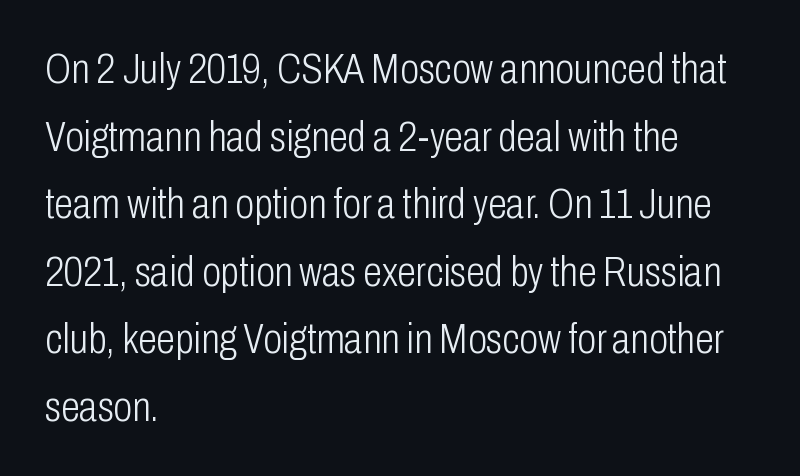
{"serif": "no", "italic": "no", "bold": "no", "weight": "light", "width": "condensed", "stroke_contrast": "low", "x_height": "medium", "monospaced": "no", "underline": "no", "align": "left", "line_spacing": "normal", "line_spacing_ratio": 1.57, "letter_spacing": "normal", "letter_spacing_em": 0.0, "glyph_px": 43}
